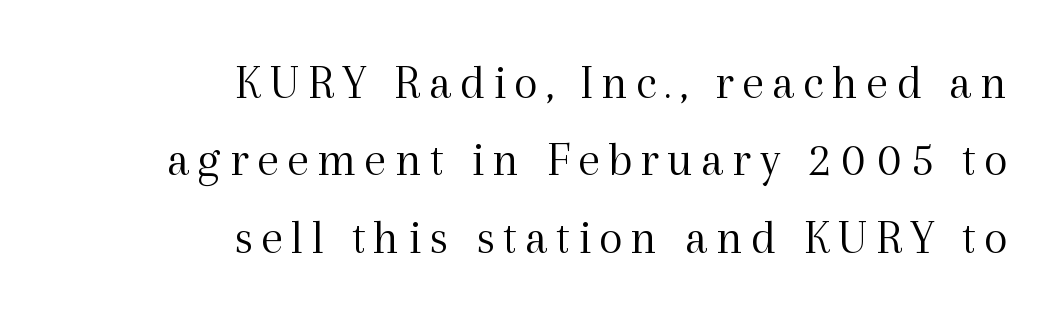
The paragraph shown leans on its right margin. Italic? Not at all — the glyphs are vertical. Nobody drew a line under any word here. Is this a fixed-width face? No — the glyphs have proportional, varying widths. The space between consecutive lines is moderate.
